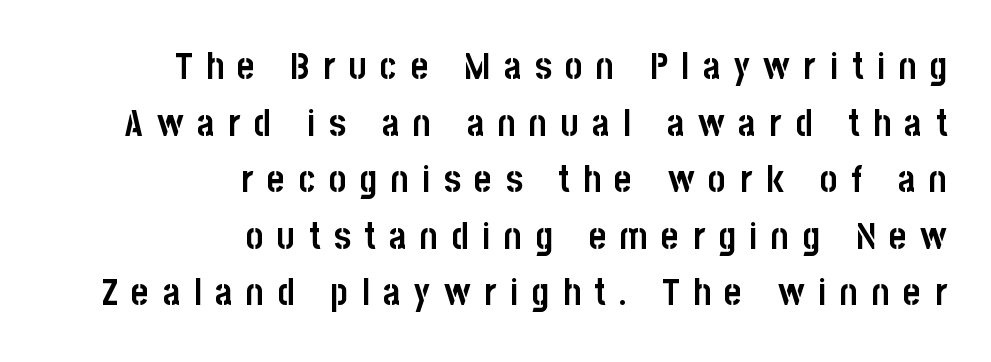
Q: Is the text bold? A: Yes.
Q: Is the text italic (slanted)? A: No, it is upright.
Q: Is the typeface a serif or a sans-serif typeface? A: Sans-serif.
Q: Is the text underlined? A: No.
Q: How is the paragraph aligned? A: Right-aligned.
Q: Is the spacing between letters normal or unusually wide? A: Unusually wide.
Q: Is the spacing between lines tight, normal or loose? A: Normal.
Q: Width (condensed, normal, or wide)? A: Condensed.
Q: Stroke contrast? A: Low.
Q: x-height? A: Large.
Q: Monospaced? A: No.
